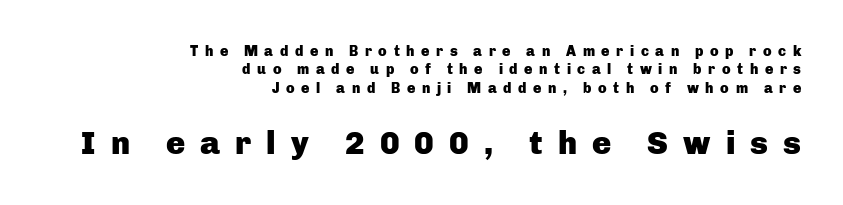
The image shows 32 px heavy sans-serif type, upright; set right-aligned, normal line spacing (1.32x), unusually wide letter spacing (+0.47 em), not underlined; the second (bottom) block is 2.29x larger; low stroke contrast and a medium x-height.
